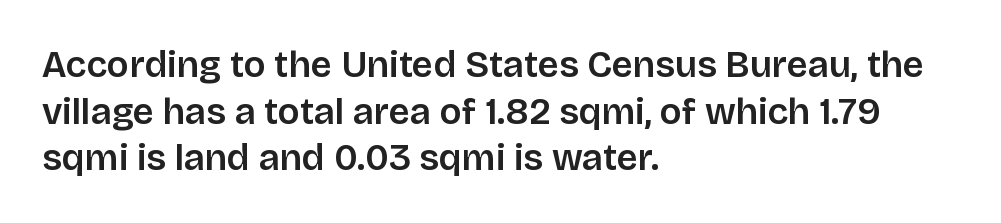
Note the varied advance widths — an 'i' is clearly narrower than an 'm'. Does the lettering tilt? It doesn't — this is upright. The glyphs have the mass of a demibold cut, below bold. Regular leading. The paragraph has a hard left edge and a soft right edge. Observe the absence of serifs on each vertical stroke in this sample.
